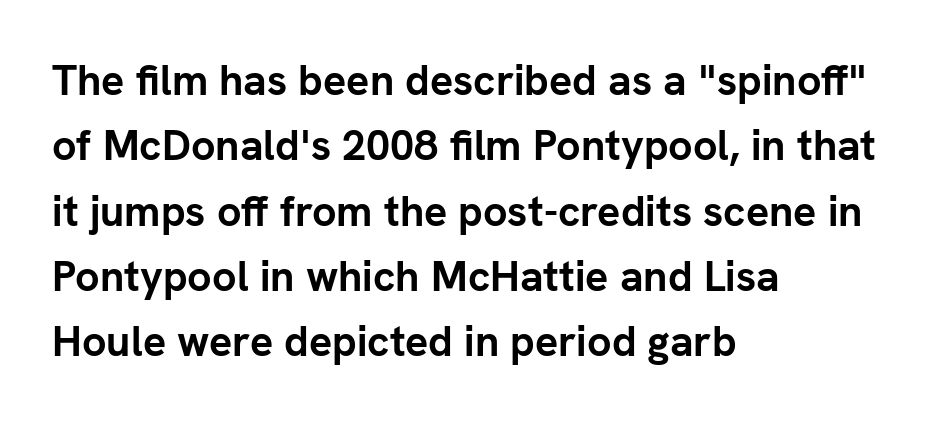
{"serif": "no", "italic": "no", "bold": "yes", "weight": "semibold", "width": "normal", "stroke_contrast": "low", "x_height": "medium", "monospaced": "no", "underline": "no", "align": "left", "line_spacing": "normal", "line_spacing_ratio": 1.52, "letter_spacing": "normal", "letter_spacing_em": 0.0, "glyph_px": 43}
